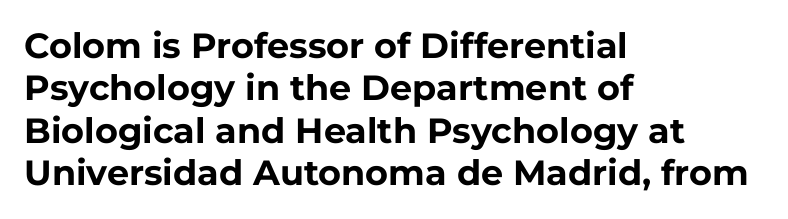
The image shows 35 px bold sans-serif type, upright; set left-aligned, line spacing 1.21x, normal letter spacing, not underlined; low stroke contrast and a medium x-height.
